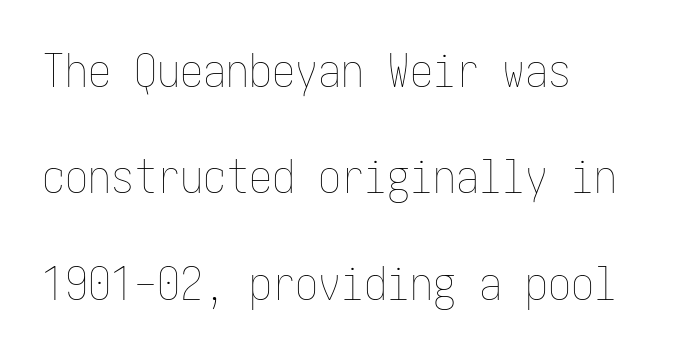
{"italic": "no", "bold": "no", "weight": "thin", "width": "condensed", "stroke_contrast": "low", "x_height": "medium", "underline": "no", "align": "left", "line_spacing": "loose", "line_spacing_ratio": 2.31, "letter_spacing": "normal", "letter_spacing_em": 0.0, "glyph_px": 46}
